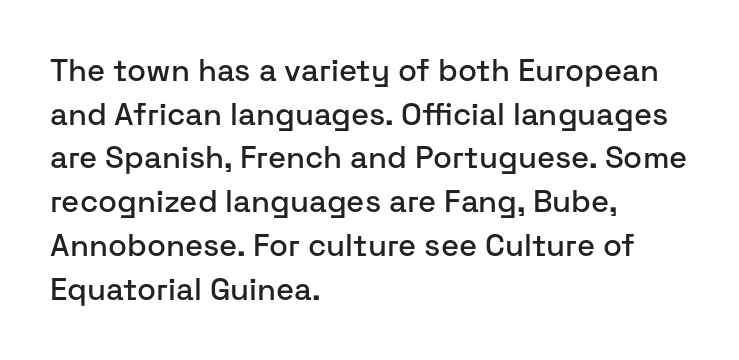
{"serif": "no", "italic": "no", "width": "normal", "stroke_contrast": "low", "x_height": "medium", "monospaced": "no", "underline": "no", "align": "left", "line_spacing": "normal", "line_spacing_ratio": 1.41, "letter_spacing": "normal", "letter_spacing_em": 0.0, "glyph_px": 31}
